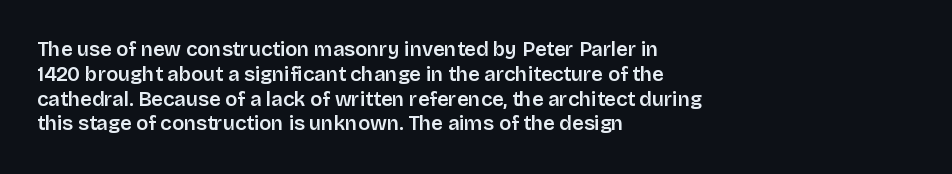
{"italic": "no", "bold": "semi", "underline": "no", "align": "left", "line_spacing_ratio": 1.24, "letter_spacing": "normal", "letter_spacing_em": 0.0, "glyph_px": 20}
